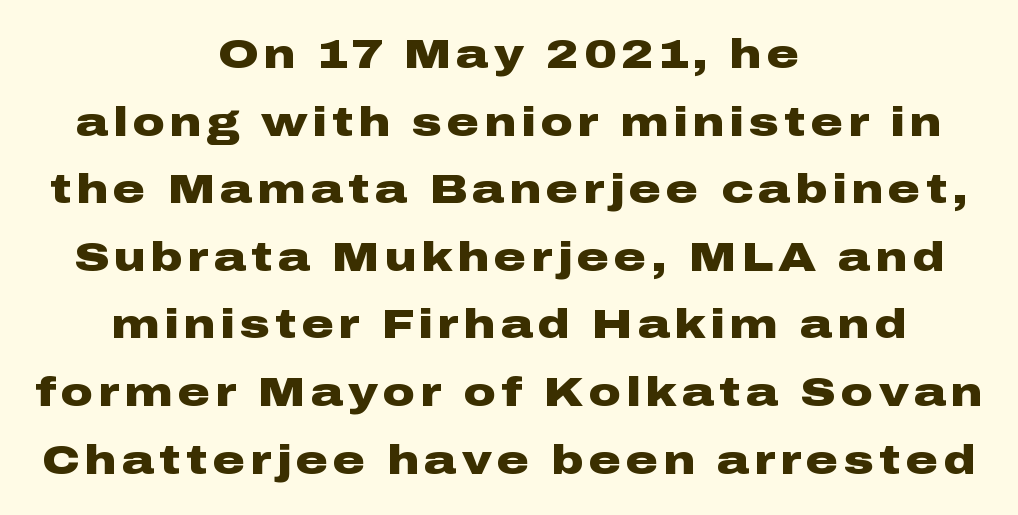
The image shows 40 px heavy, wide sans-serif type, upright; set centered, normal line spacing (1.69x), not underlined; low stroke contrast and a medium x-height.
